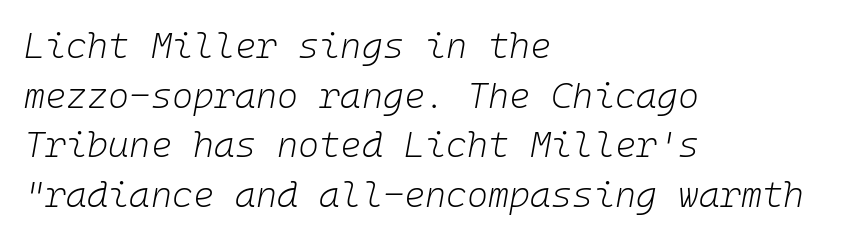
Typeset ragged right — the left edge is the straight one. Type without underlining. Here the designer chose a console-style face with uniform glyph widths. Characters follow at the spacing the type designer built in. The passage shown leans; its letterforms are oblique.
